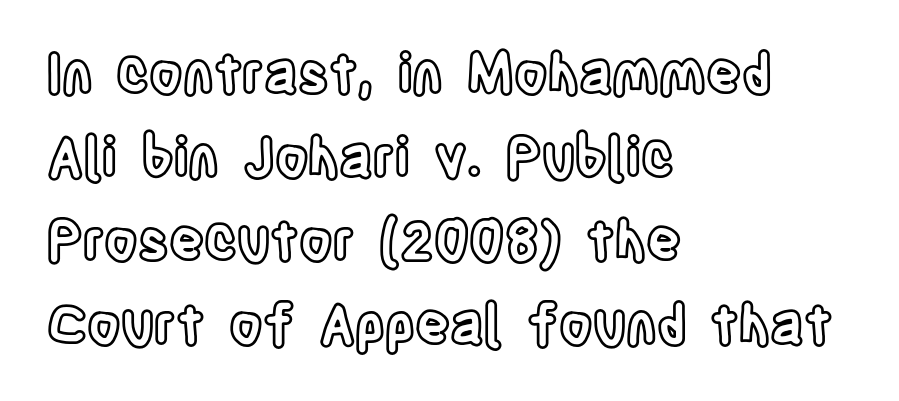
Q: Is the text italic (slanted)? A: No, it is upright.
Q: Is the text underlined? A: No.
Q: How is the paragraph aligned? A: Left-aligned.
Q: Is the spacing between letters normal or unusually wide? A: Normal.
Q: Is the spacing between lines tight, normal or loose? A: Normal.
Q: Width (condensed, normal, or wide)? A: Condensed.
Q: x-height? A: Large.
Q: Monospaced? A: No.
